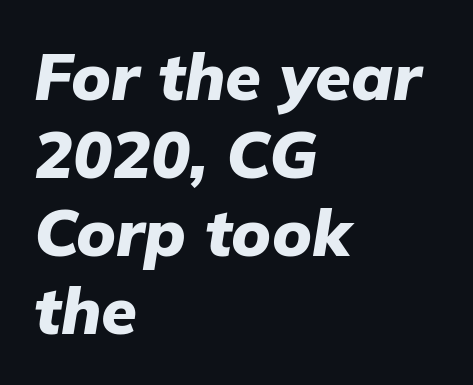
{"italic": "yes", "lean": "right", "slant_degrees": 9, "bold": "yes", "weight": "heavy", "width": "normal", "stroke_contrast": "low", "x_height": "medium", "monospaced": "no", "underline": "no", "align": "left", "line_spacing_ratio": 1.2, "letter_spacing": "normal", "letter_spacing_em": 0.0, "glyph_px": 65}
